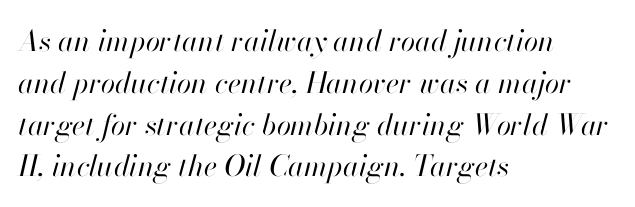
{"italic": "yes", "lean": "right", "slant_degrees": 13, "bold": "no", "weight": "regular", "width": "normal", "stroke_contrast": "high", "x_height": "small", "monospaced": "no", "underline": "no", "align": "left", "line_spacing": "normal", "line_spacing_ratio": 1.44, "letter_spacing": "normal", "letter_spacing_em": 0.0, "glyph_px": 29}
